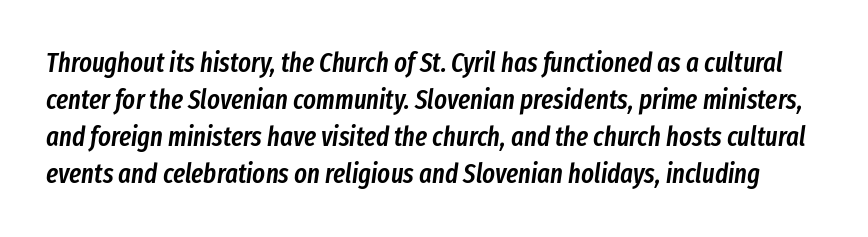
{"italic": "yes", "lean": "right", "slant_degrees": 8, "bold": "semi", "underline": "no", "line_spacing": "normal", "line_spacing_ratio": 1.37, "letter_spacing": "normal", "letter_spacing_em": 0.0, "glyph_px": 27}
